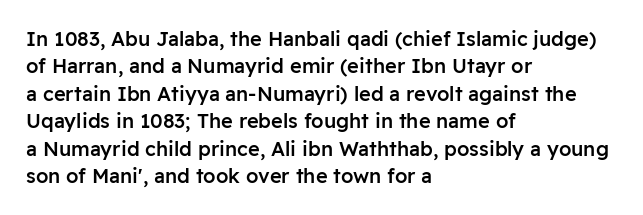
The specimen reads as upright at a glance. Each new line begins a customary step beneath the previous one. Has an underline been added? It has not. Its strokes are somewhat broadened, the hallmark of semibold type.
